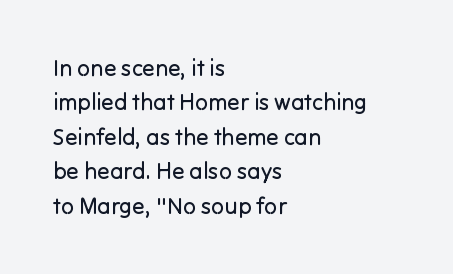
Observe the ordinary spacing: letters are neighbours, not strangers. Only glyphs here, with clear space below each row. Honestly, the row spacing looks completely unremarkable. No letter is thick-stroked: the sample isn't bold.
